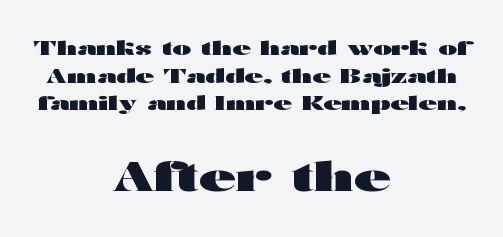
Q: Is the text bold? A: Yes.
Q: Is the text italic (slanted)? A: No, it is upright.
Q: Is the typeface a serif or a sans-serif typeface? A: Serif.
Q: Is the text underlined? A: No.
Q: How is the paragraph aligned? A: Centered.
Q: Is the spacing between letters normal or unusually wide? A: Normal.
Q: Is the spacing between lines tight, normal or loose? A: Normal.
Q: Which block of text is set in a larger size, the first (top) or the second (bottom)? A: The second (bottom) one.
Q: Width (condensed, normal, or wide)? A: Wide.
Q: Stroke contrast? A: High.
Q: x-height? A: Medium.
Q: Monospaced? A: No.
